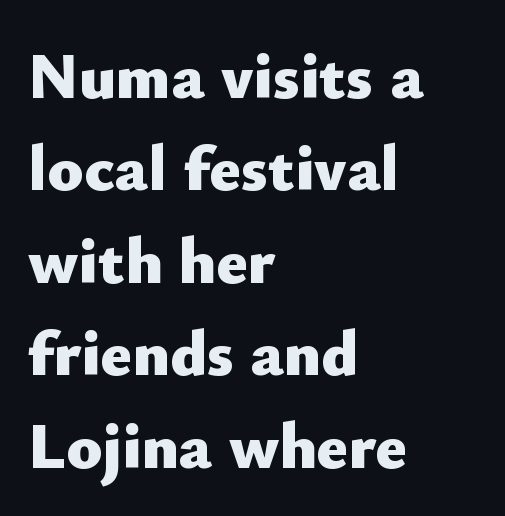
Observe the ordinary spacing: letters are neighbours, not strangers. Alignment: flush left. Nobody drew a line under any word here. Stroke thickness is high; the sample reads as a true bold. Baseline-to-baseline distance is the conventional proportion of letter height. Is this a fixed-width face? No — the glyphs have proportional, varying widths.
